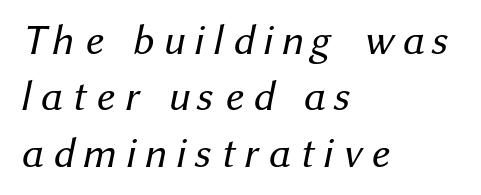
The image shows 42 px regular-weight sans-serif type; set left-aligned, normal line spacing (1.34x), unusually wide letter spacing (+0.21 em), not underlined; medium stroke contrast and a medium x-height.
